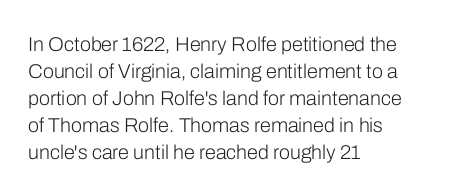
{"italic": "no", "bold": "no", "underline": "no", "align": "left", "line_spacing": "normal", "line_spacing_ratio": 1.35, "letter_spacing": "normal", "letter_spacing_em": 0.0, "glyph_px": 20}
